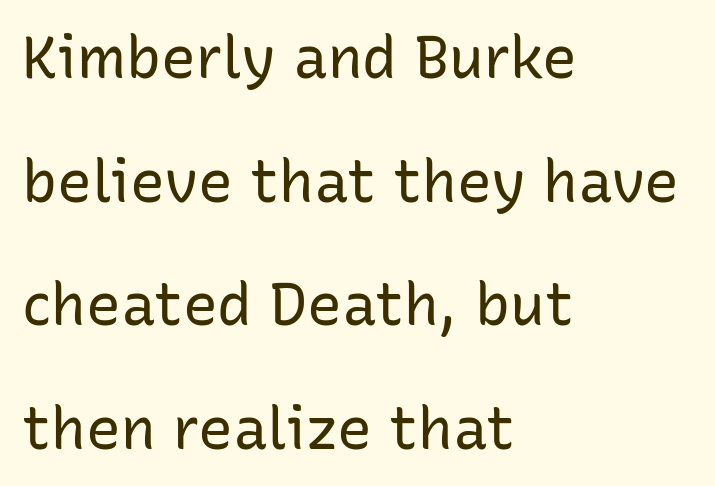
The image shows 58 px regular-weight sans-serif type, upright; set left-aligned, loose line spacing (2.13x), normal letter spacing, not underlined; low stroke contrast and a medium x-height.
